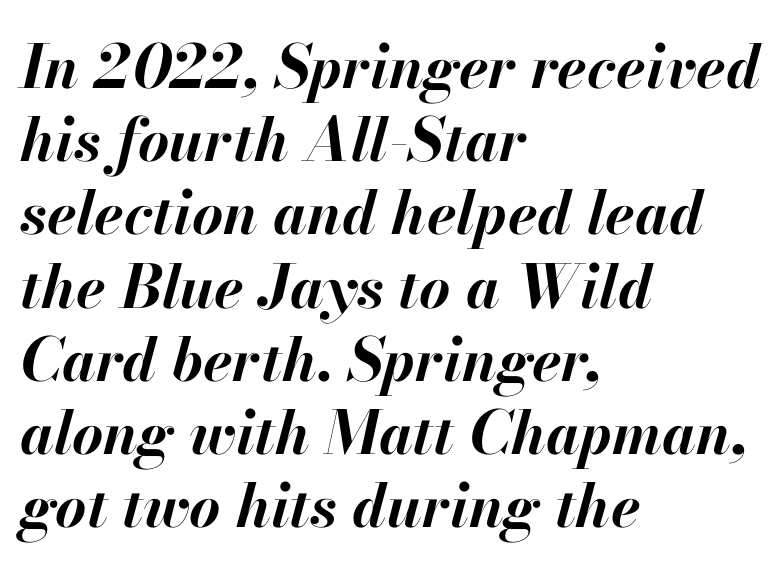
Q: Is the text bold? A: Yes.
Q: Is the text italic (slanted)? A: Yes, it leans right by about 13 degrees.
Q: Is the text underlined? A: No.
Q: How is the paragraph aligned? A: Left-aligned.
Q: Is the spacing between letters normal or unusually wide? A: Normal.
Q: Width (condensed, normal, or wide)? A: Normal.
Q: Stroke contrast? A: High.
Q: x-height? A: Small.
Q: Monospaced? A: No.
